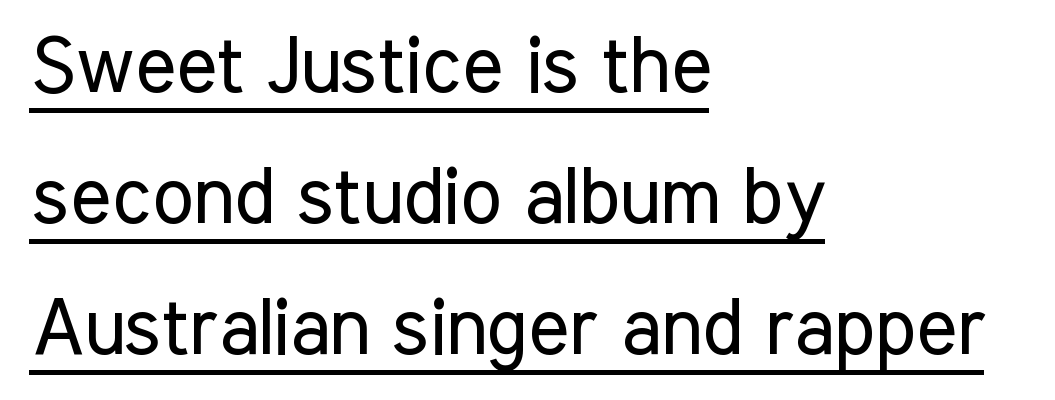
{"serif": "no", "italic": "no", "bold": "no", "weight": "regular", "width": "condensed", "stroke_contrast": "low", "x_height": "medium", "monospaced": "no", "underline": "yes", "align": "left", "line_spacing": "normal", "line_spacing_ratio": 1.68, "letter_spacing": "normal", "letter_spacing_em": 0.0, "glyph_px": 78}
